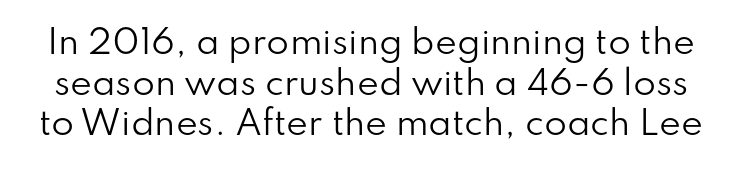
{"serif": "no", "italic": "no", "bold": "no", "weight": "regular", "width": "normal", "stroke_contrast": "low", "x_height": "small", "monospaced": "no", "underline": "no", "line_spacing_ratio": 1.23, "letter_spacing": "normal", "letter_spacing_em": 0.0, "glyph_px": 33}
